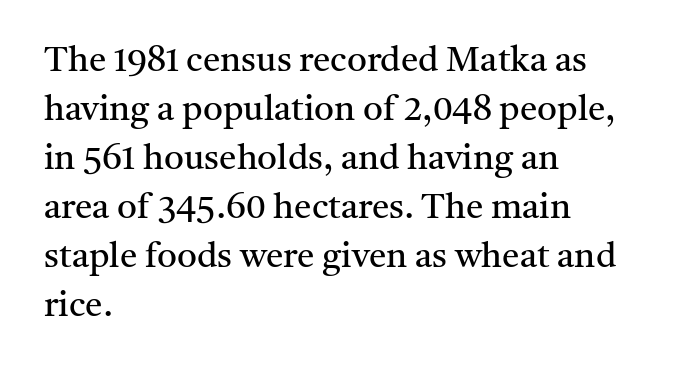
Q: Is the text bold? A: No.
Q: Is the text italic (slanted)? A: No, it is upright.
Q: Is the typeface a serif or a sans-serif typeface? A: Serif.
Q: Is the text underlined? A: No.
Q: How is the paragraph aligned? A: Left-aligned.
Q: Is the spacing between letters normal or unusually wide? A: Normal.
Q: Is the spacing between lines tight, normal or loose? A: Normal.
Q: Width (condensed, normal, or wide)? A: Normal.
Q: Stroke contrast? A: Medium.
Q: x-height? A: Medium.
Q: Monospaced? A: No.
